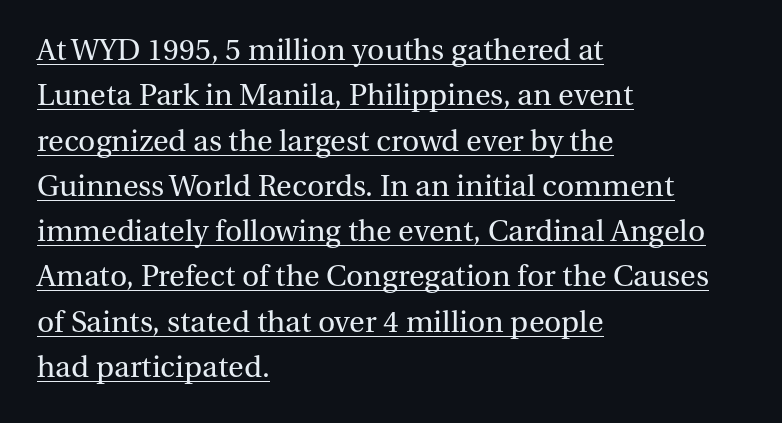
This sample carries an underscore along the baseline area. Honestly, the letter spacing is just normal — you wouldn't notice it. Unlike a clean sans, this face finishes its strokes with serifs. Proportional: the letters do not fall into vertical columns. The rendering uses a moderate line-height, typical for paragraphs.
